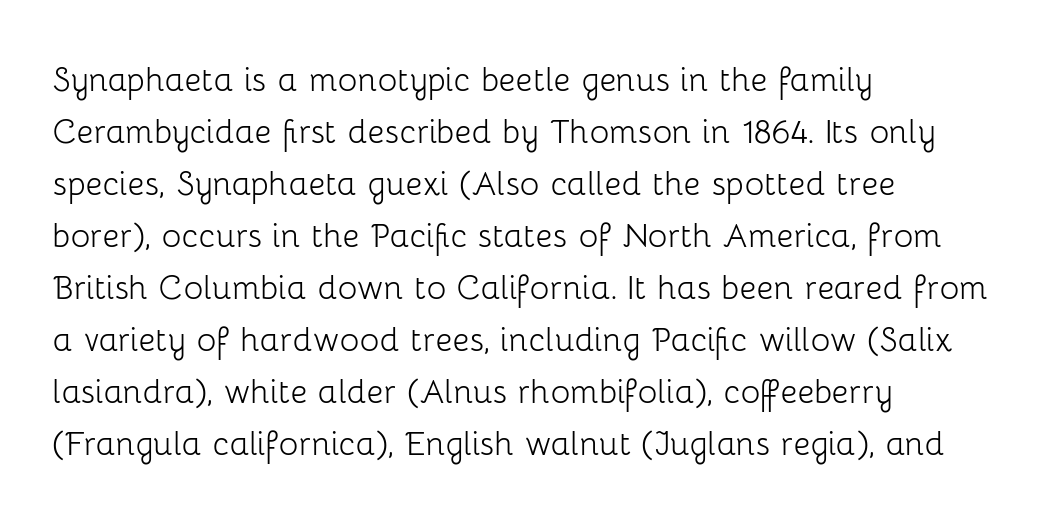
Q: Is the text bold? A: No.
Q: Is the text italic (slanted)? A: No, it is upright.
Q: Is the typeface a serif or a sans-serif typeface? A: Sans-serif.
Q: Is the text underlined? A: No.
Q: How is the paragraph aligned? A: Left-aligned.
Q: Is the spacing between letters normal or unusually wide? A: Normal.
Q: Is the spacing between lines tight, normal or loose? A: Normal.
Q: Width (condensed, normal, or wide)? A: Normal.
Q: Stroke contrast? A: Low.
Q: x-height? A: Medium.
Q: Monospaced? A: No.
